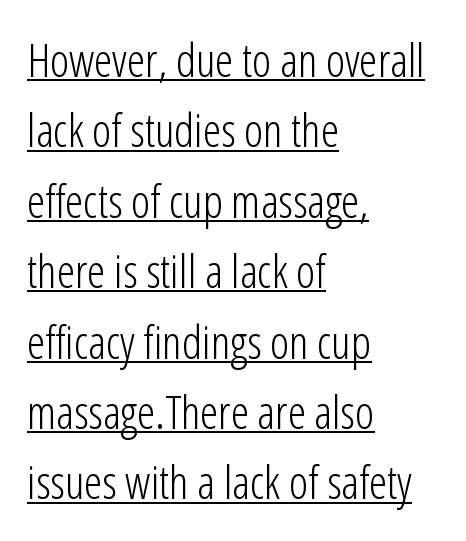
No italicization has been applied; the sample stays upright. You can tell from the bare stems that sans-serif type was used. These lines stack with their left ends in a neat column. The passage shown is typed in a proportional face where columns would drift. Standard letterfit; no display-style spreading of the glyphs. If you measured baseline to baseline, you'd find a middling distance.
